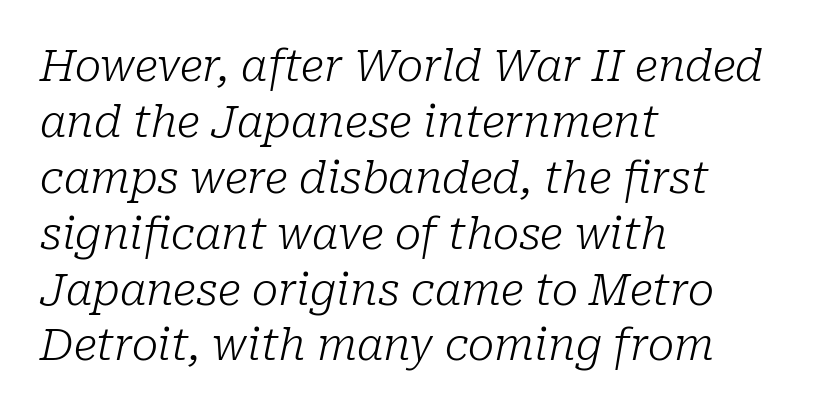
Q: Is the text bold? A: No.
Q: Is the text italic (slanted)? A: Yes, it leans right by about 10 degrees.
Q: Is the typeface a serif or a sans-serif typeface? A: Serif.
Q: Is the text underlined? A: No.
Q: How is the paragraph aligned? A: Left-aligned.
Q: Is the spacing between letters normal or unusually wide? A: Normal.
Q: Is the spacing between lines tight, normal or loose? A: Normal.
Q: Width (condensed, normal, or wide)? A: Normal.
Q: Stroke contrast? A: Low.
Q: x-height? A: Medium.
Q: Monospaced? A: No.
